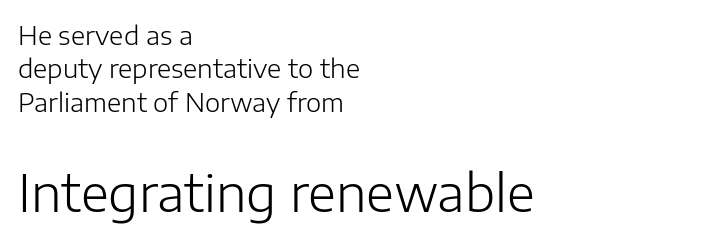
Nothing heavy about these letters — not bold at all. Designer's note — italics off, roman on. You get the small type first, then a jump to larger type. Caption: standard tracking, unaltered. Unmarked baselines from the first word to the last.
